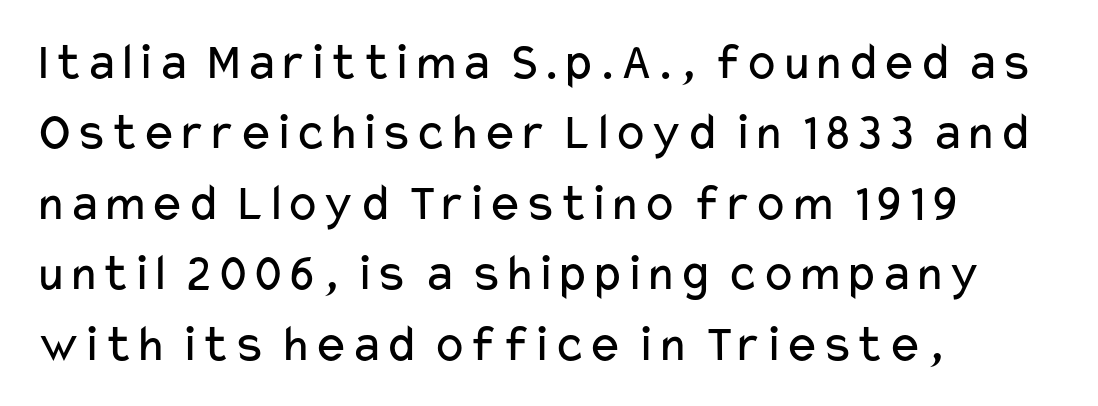
{"serif": "no", "italic": "no", "bold": "no", "weight": "regular", "width": "wide", "stroke_contrast": "low", "x_height": "medium", "monospaced": "no", "underline": "no", "align": "left", "line_spacing": "normal", "line_spacing_ratio": 1.33, "letter_spacing": "normal", "letter_spacing_em": 0.0, "glyph_px": 53}
